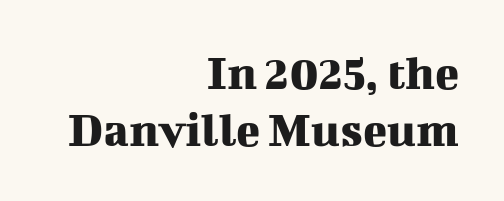
{"serif": "yes", "italic": "no", "width": "normal", "stroke_contrast": "medium", "x_height": "medium", "monospaced": "no", "underline": "no", "align": "right", "line_spacing": "tight", "line_spacing_ratio": 1.15, "letter_spacing": "normal", "letter_spacing_em": 0.0, "glyph_px": 50}
